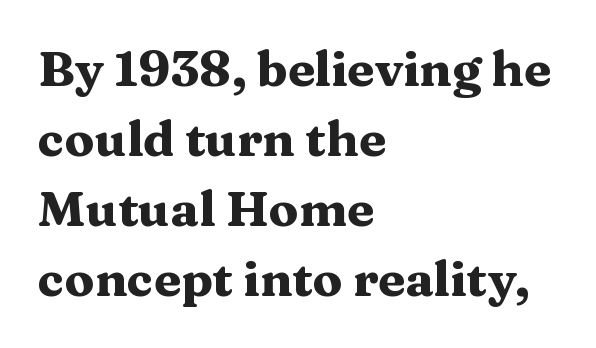
Q: Is the text bold? A: Yes.
Q: Is the text italic (slanted)? A: No, it is upright.
Q: Is the typeface a serif or a sans-serif typeface? A: Serif.
Q: Is the text underlined? A: No.
Q: How is the paragraph aligned? A: Left-aligned.
Q: Is the spacing between letters normal or unusually wide? A: Normal.
Q: Is the spacing between lines tight, normal or loose? A: Normal.
Q: Width (condensed, normal, or wide)? A: Wide.
Q: Stroke contrast? A: Medium.
Q: x-height? A: Medium.
Q: Monospaced? A: No.
